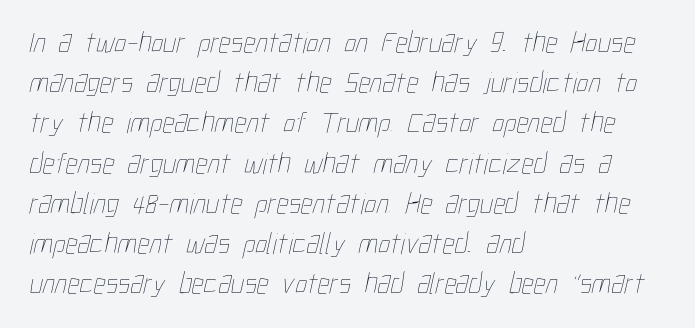
Each letter keeps its own natural width here, so spacing adapts to shape. The cut favours lightness, reaching ordinary text weight at its darkest. Compared with a centered layout, this one pins lines to the left instead. Rows of type keep a routine distance in the vertical direction. This rendering leaves character spacing at its baseline value.
